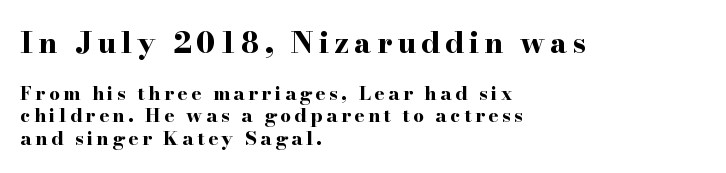
The image shows 29 px bold, wide serif type, upright; set left-aligned, line spacing 1.19x, not underlined; the first (top) block is 1.53x larger; high stroke contrast and a small x-height.
